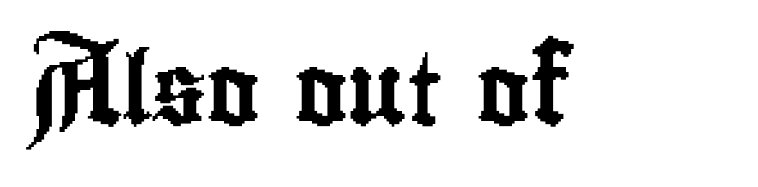
The image shows 72 px condensed sans-serif type, upright; set normal letter spacing, not underlined; low stroke contrast and a small x-height.
